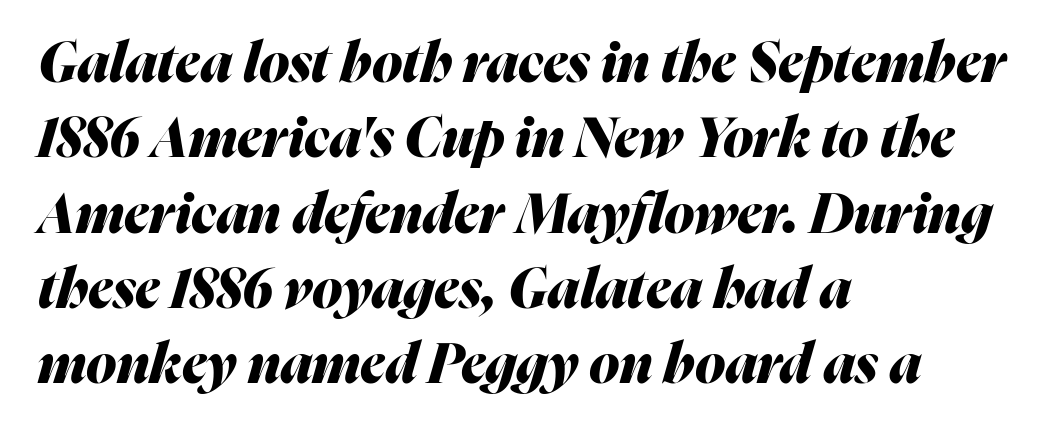
Q: Is the text bold? A: Yes.
Q: Is the text italic (slanted)? A: Yes, it leans right by about 16 degrees.
Q: Is the text underlined? A: No.
Q: How is the paragraph aligned? A: Left-aligned.
Q: Is the spacing between letters normal or unusually wide? A: Normal.
Q: Is the spacing between lines tight, normal or loose? A: Normal.
Q: Width (condensed, normal, or wide)? A: Normal.
Q: Stroke contrast? A: Medium.
Q: x-height? A: Medium.
Q: Monospaced? A: No.
